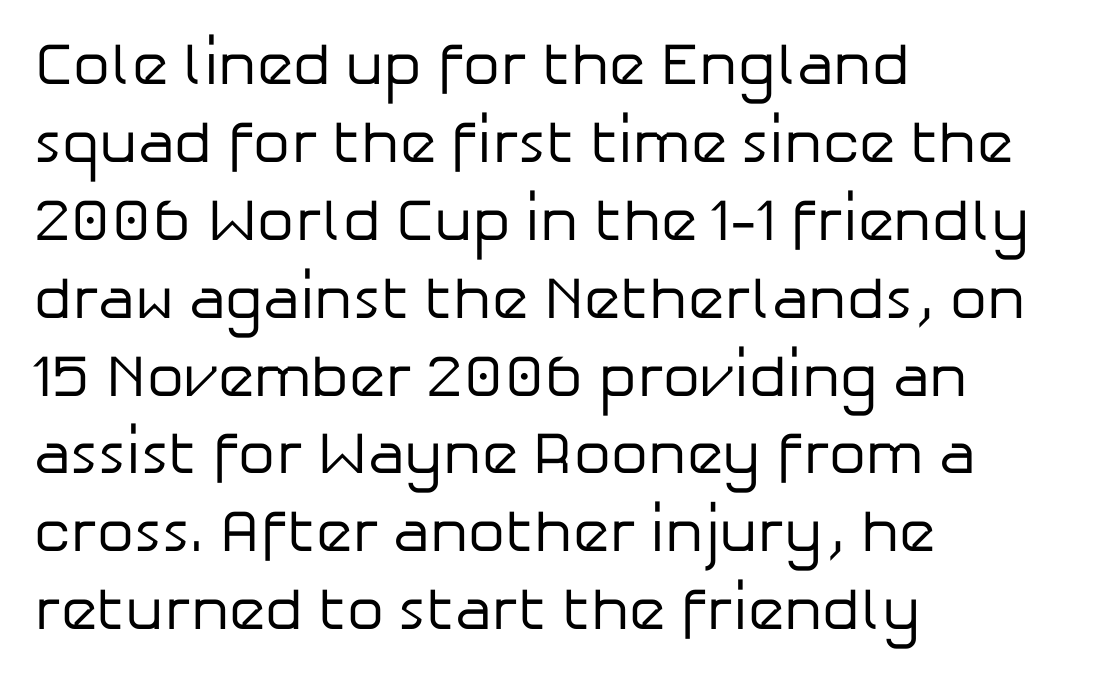
The image shows 59 px regular-weight sans-serif type, upright; set left-aligned, normal line spacing (1.32x), normal letter spacing, not underlined; low stroke contrast and a medium x-height.
